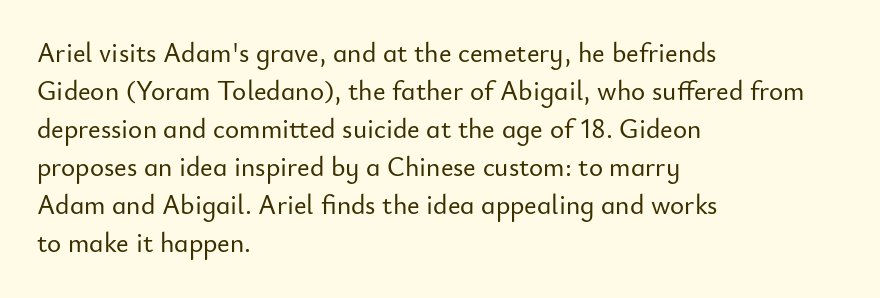
{"italic": "no", "underline": "no", "align": "left", "line_spacing": "normal", "line_spacing_ratio": 1.41, "letter_spacing": "normal", "letter_spacing_em": 0.0, "glyph_px": 27}
